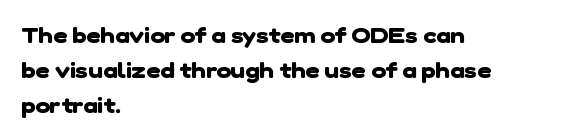
{"bold": "yes", "underline": "no", "align": "left", "line_spacing": "normal", "line_spacing_ratio": 1.58, "letter_spacing": "normal", "letter_spacing_em": 0.0, "glyph_px": 22}
